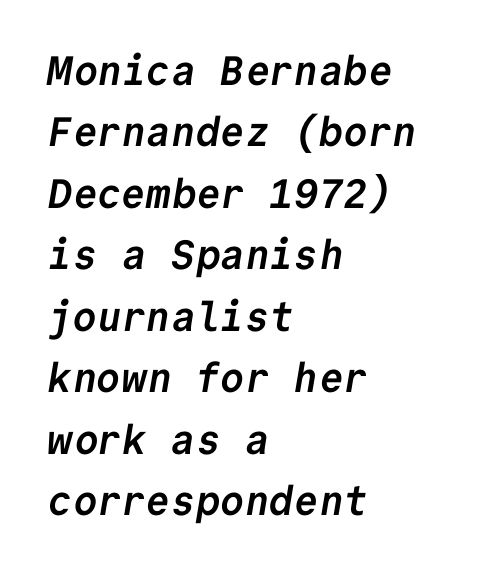
Q: Is the text bold? A: Yes.
Q: Is the typeface a serif or a sans-serif typeface? A: Sans-serif.
Q: Is the text underlined? A: No.
Q: How is the paragraph aligned? A: Left-aligned.
Q: Is the spacing between letters normal or unusually wide? A: Normal.
Q: Is the spacing between lines tight, normal or loose? A: Normal.
Q: Width (condensed, normal, or wide)? A: Normal.
Q: Stroke contrast? A: Low.
Q: x-height? A: Medium.
Q: Monospaced? A: Yes.
